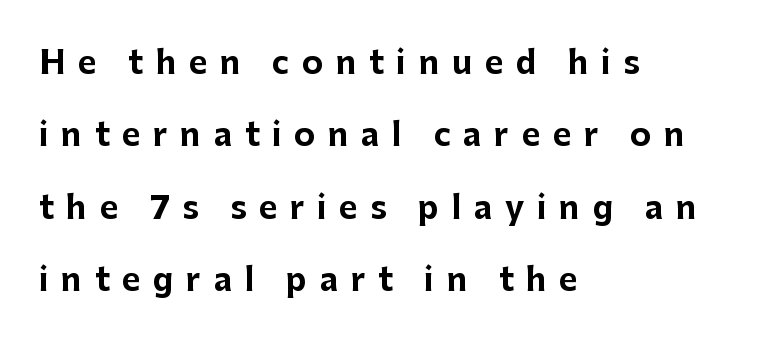
Q: Is the text bold? A: Yes.
Q: Is the text italic (slanted)? A: No, it is upright.
Q: Is the typeface a serif or a sans-serif typeface? A: Sans-serif.
Q: Is the text underlined? A: No.
Q: How is the paragraph aligned? A: Left-aligned.
Q: Is the spacing between letters normal or unusually wide? A: Unusually wide.
Q: Is the spacing between lines tight, normal or loose? A: Loose.
Q: Width (condensed, normal, or wide)? A: Normal.
Q: Stroke contrast? A: Low.
Q: x-height? A: Medium.
Q: Monospaced? A: No.
